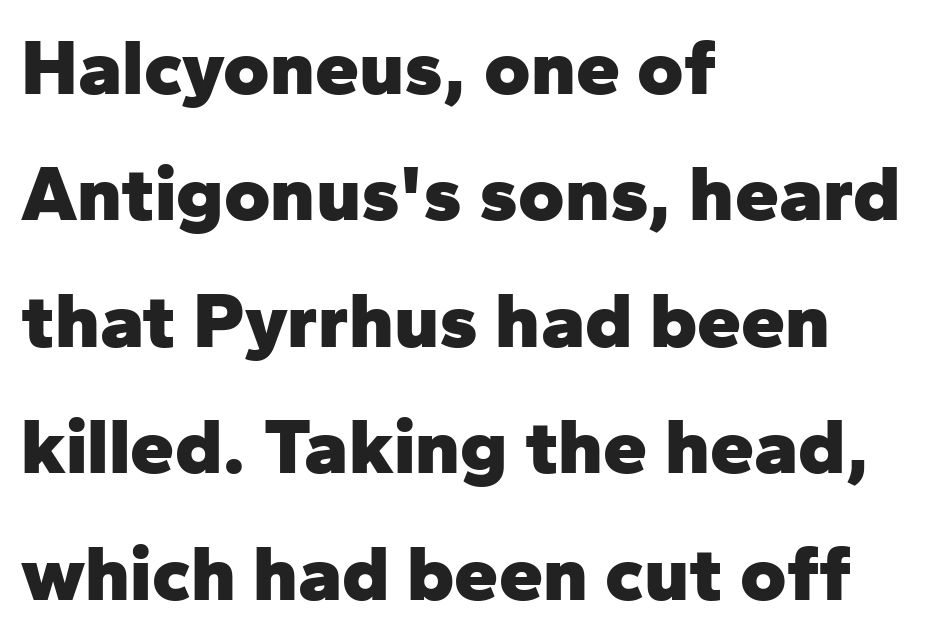
{"serif": "no", "italic": "no", "bold": "yes", "weight": "heavy", "width": "normal", "stroke_contrast": "low", "x_height": "medium", "monospaced": "no", "underline": "no", "align": "left", "line_spacing": "normal", "line_spacing_ratio": 1.6, "letter_spacing": "normal", "letter_spacing_em": 0.0, "glyph_px": 79}
